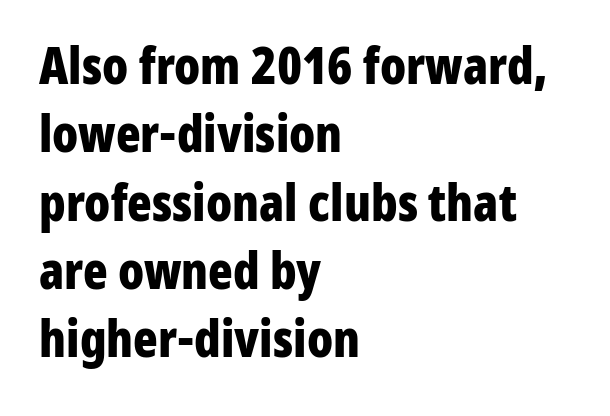
{"serif": "no", "italic": "no", "bold": "yes", "weight": "bold", "width": "condensed", "stroke_contrast": "low", "x_height": "medium", "monospaced": "no", "underline": "no", "align": "left", "line_spacing": "normal", "line_spacing_ratio": 1.34, "letter_spacing": "normal", "letter_spacing_em": 0.0, "glyph_px": 51}
